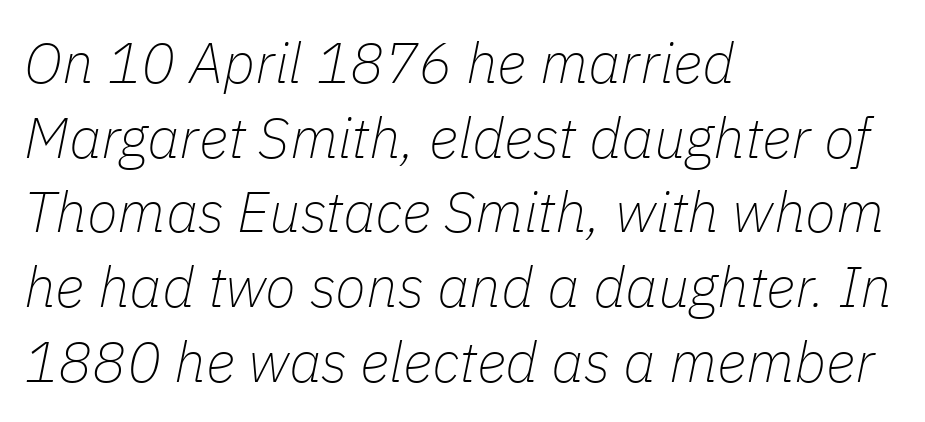
Q: Is the text bold? A: No.
Q: Is the text italic (slanted)? A: Yes, it leans right by about 11 degrees.
Q: Is the text underlined? A: No.
Q: How is the paragraph aligned? A: Left-aligned.
Q: Is the spacing between letters normal or unusually wide? A: Normal.
Q: Is the spacing between lines tight, normal or loose? A: Normal.
Q: Width (condensed, normal, or wide)? A: Normal.
Q: Stroke contrast? A: Low.
Q: x-height? A: Medium.
Q: Monospaced? A: No.
